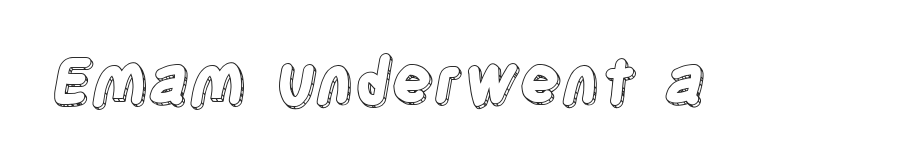
{"width": "condensed", "x_height": "large", "monospaced": "no", "underline": "no", "letter_spacing": "normal", "letter_spacing_em": 0.0, "glyph_px": 63}
